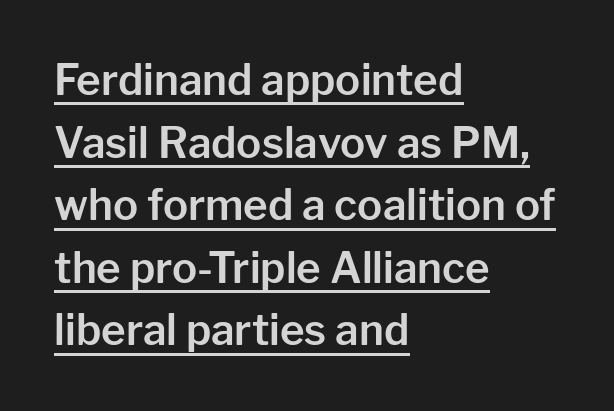
Q: Is the text italic (slanted)? A: No, it is upright.
Q: Is the typeface a serif or a sans-serif typeface? A: Sans-serif.
Q: Is the text underlined? A: Yes.
Q: How is the paragraph aligned? A: Left-aligned.
Q: Is the spacing between letters normal or unusually wide? A: Normal.
Q: Is the spacing between lines tight, normal or loose? A: Normal.
Q: Width (condensed, normal, or wide)? A: Normal.
Q: Stroke contrast? A: Low.
Q: x-height? A: Medium.
Q: Monospaced? A: No.
